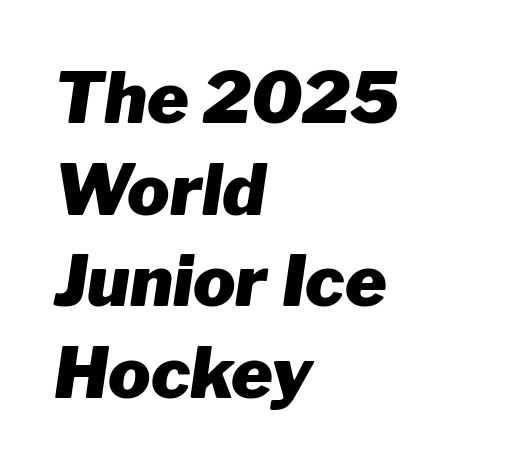
{"italic": "yes", "lean": "right", "slant_degrees": 8, "bold": "yes", "weight": "heavy", "width": "normal", "stroke_contrast": "low", "x_height": "medium", "monospaced": "no", "underline": "no", "align": "left", "line_spacing": "normal", "line_spacing_ratio": 1.29, "letter_spacing": "normal", "letter_spacing_em": 0.0, "glyph_px": 71}
